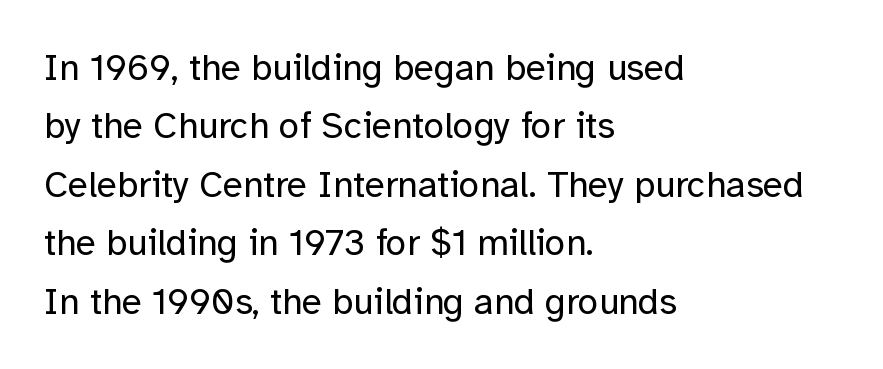
The image shows 37 px regular-weight sans-serif type, upright; set left-aligned, normal line spacing (1.58x), normal letter spacing, not underlined; low stroke contrast and a medium x-height.
